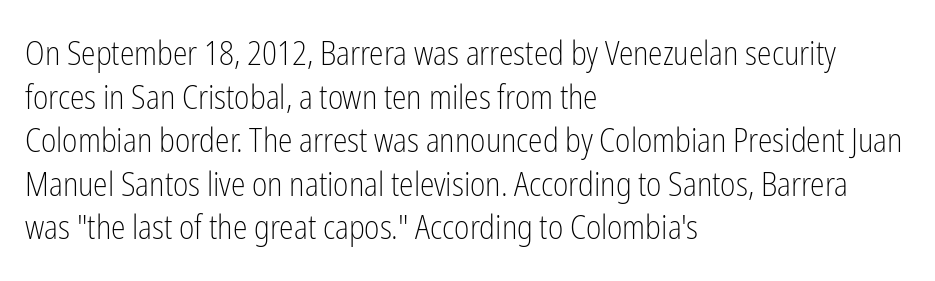
{"serif": "no", "italic": "no", "bold": "no", "weight": "light", "width": "condensed", "stroke_contrast": "low", "x_height": "medium", "monospaced": "no", "underline": "no", "align": "left", "line_spacing": "normal", "line_spacing_ratio": 1.32, "letter_spacing": "normal", "letter_spacing_em": 0.0, "glyph_px": 33}
